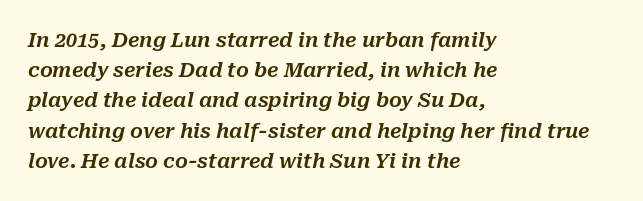
The image shows 20 px text type, italic (leaning right); set left-aligned, normal line spacing (1.51x), normal letter spacing, not underlined.
